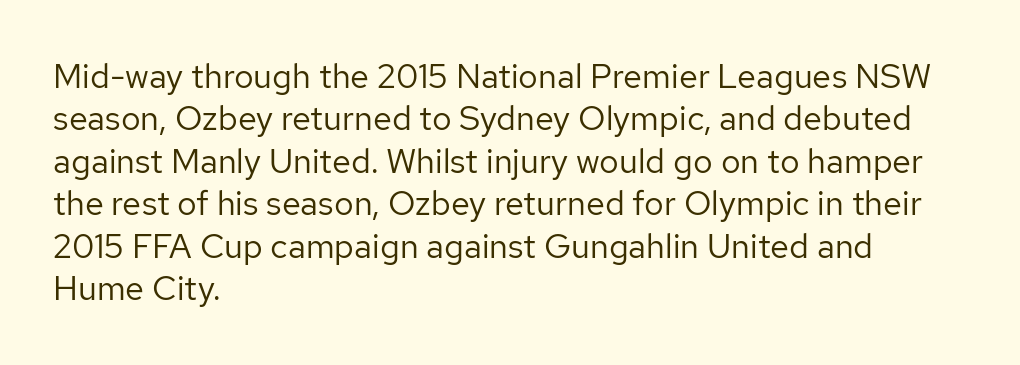
Q: Is the text bold? A: No.
Q: Is the text italic (slanted)? A: No, it is upright.
Q: Is the typeface a serif or a sans-serif typeface? A: Sans-serif.
Q: Is the text underlined? A: No.
Q: How is the paragraph aligned? A: Left-aligned.
Q: Is the spacing between letters normal or unusually wide? A: Normal.
Q: Is the spacing between lines tight, normal or loose? A: Normal.
Q: Width (condensed, normal, or wide)? A: Normal.
Q: Stroke contrast? A: Low.
Q: x-height? A: Medium.
Q: Monospaced? A: No.
